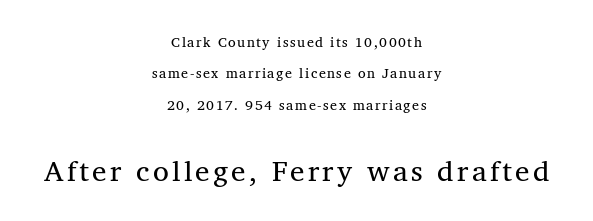
The image shows 29 px regular-weight serif type; set centered, loose line spacing (2.25x), not underlined; the second (bottom) block is 2.07x larger; medium stroke contrast and a medium x-height.
